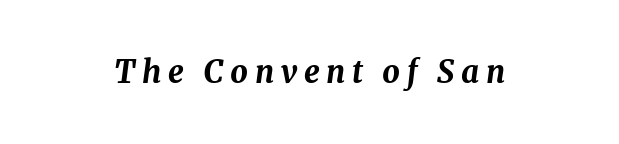
Q: Is the text bold? A: Yes.
Q: Is the text italic (slanted)? A: Yes, it leans right by about 8 degrees.
Q: Is the text underlined? A: No.
Q: Is the spacing between letters normal or unusually wide? A: Unusually wide.
Q: Width (condensed, normal, or wide)? A: Normal.
Q: Stroke contrast? A: Medium.
Q: x-height? A: Medium.
Q: Monospaced? A: No.
